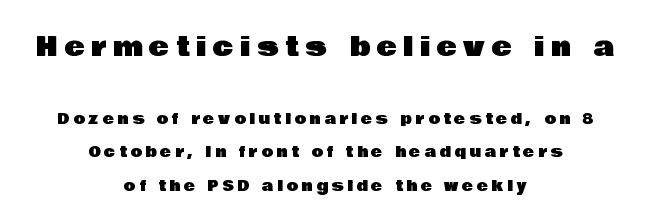
The image shows 27 px text type, upright; set centered, loose line spacing (2.21x), unusually wide letter spacing (+0.25 em), not underlined; the first (top) block is 1.8x larger.
